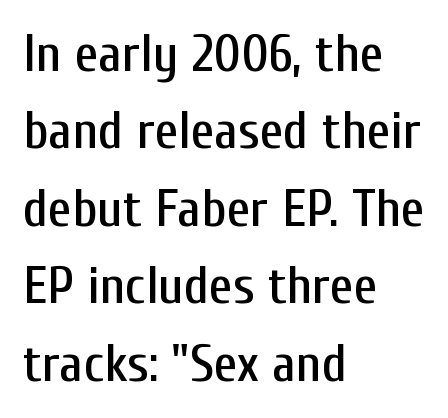
Q: Is the text italic (slanted)? A: No, it is upright.
Q: Is the typeface a serif or a sans-serif typeface? A: Sans-serif.
Q: Is the text underlined? A: No.
Q: How is the paragraph aligned? A: Left-aligned.
Q: Is the spacing between letters normal or unusually wide? A: Normal.
Q: Is the spacing between lines tight, normal or loose? A: Normal.
Q: Width (condensed, normal, or wide)? A: Condensed.
Q: Stroke contrast? A: Low.
Q: x-height? A: Medium.
Q: Monospaced? A: No.
